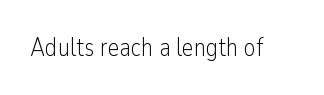
Q: Is the text bold? A: No.
Q: Is the text italic (slanted)? A: No, it is upright.
Q: Is the text underlined? A: No.
Q: Is the spacing between letters normal or unusually wide? A: Normal.
